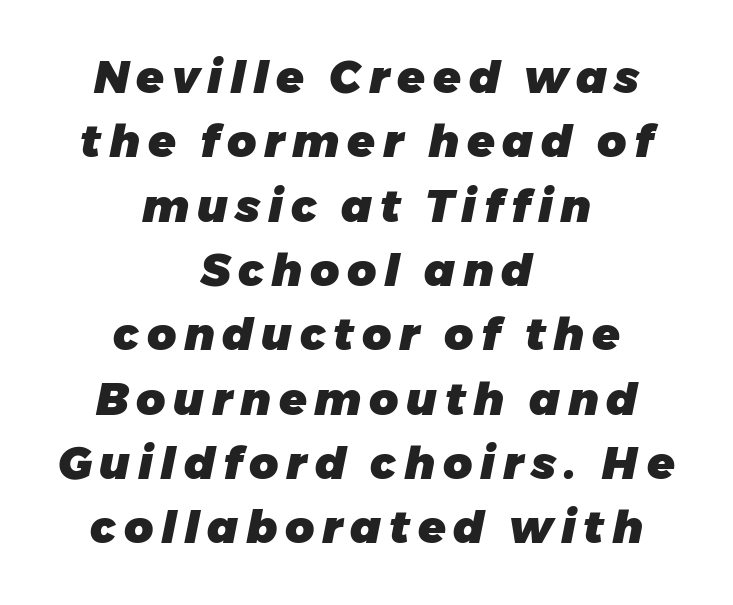
Baseline-to-baseline distance is the conventional proportion of letter height. Varying glyph widths throughout — classic text-font behaviour. Heavy, bold letterforms. When letters slant like this, we call the style italic. Each line is balanced around a shared central axis. A clean baseline with only descenders dipping below it.
